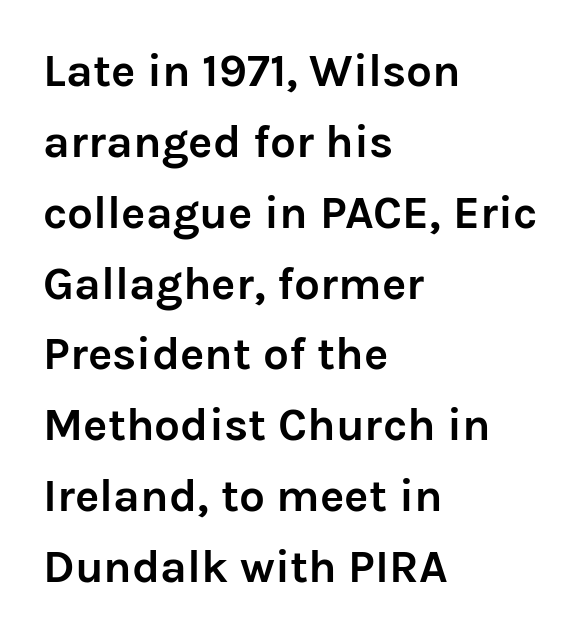
The image shows 46 px semibold sans-serif type, upright; set left-aligned, normal line spacing (1.54x), normal letter spacing, not underlined; low stroke contrast and a medium x-height.
